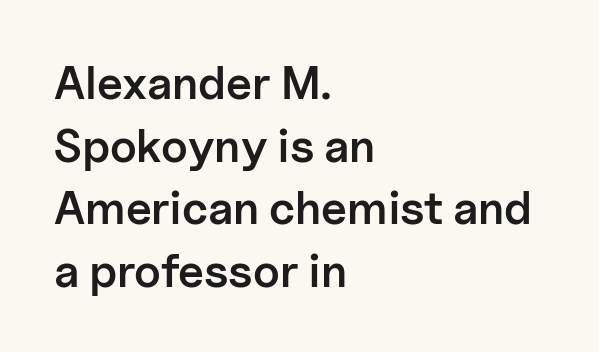
{"serif": "no", "italic": "no", "bold": "semi", "weight": "semibold", "width": "normal", "stroke_contrast": "low", "x_height": "medium", "monospaced": "no", "underline": "no", "align": "left", "line_spacing": "normal", "line_spacing_ratio": 1.36, "letter_spacing": "normal", "letter_spacing_em": 0.0, "glyph_px": 46}
